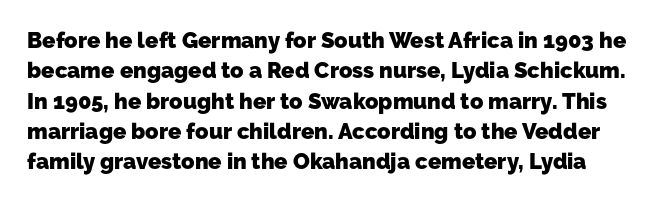
Is the type bold? Yes — the strokes are clearly thick and heavy. The lines sit at an ordinary, default distance from one another. Just letters on the line, the space beneath them empty. Observe the ordinary spacing: letters are neighbours, not strangers.
